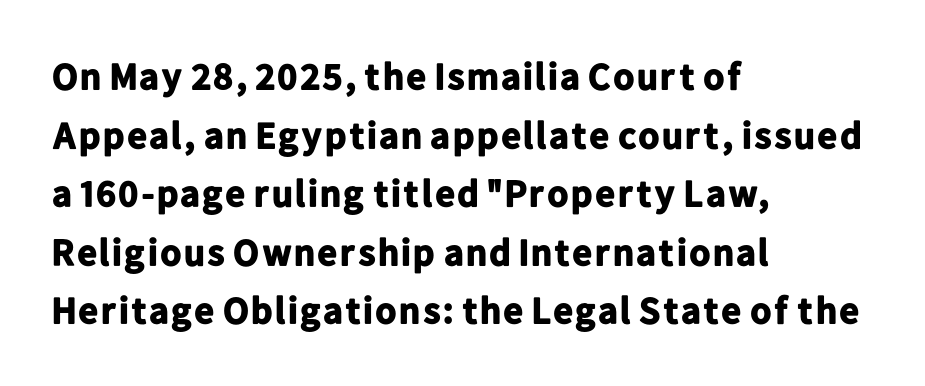
{"serif": "no", "italic": "no", "bold": "yes", "weight": "bold", "width": "normal", "stroke_contrast": "low", "x_height": "medium", "monospaced": "no", "underline": "no", "align": "left", "line_spacing": "normal", "line_spacing_ratio": 1.54, "letter_spacing": "normal", "letter_spacing_em": 0.0, "glyph_px": 38}
